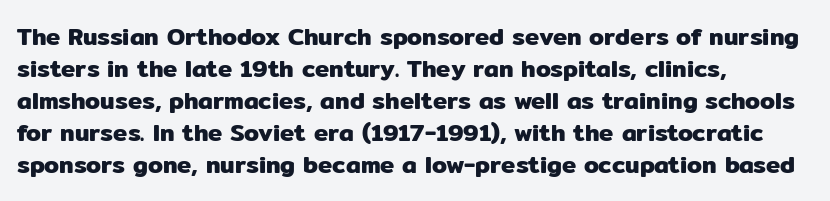
Q: Is the text italic (slanted)? A: No, it is upright.
Q: Is the text underlined? A: No.
Q: How is the paragraph aligned? A: Left-aligned.
Q: Is the spacing between letters normal or unusually wide? A: Normal.
Q: Is the spacing between lines tight, normal or loose? A: Normal.
